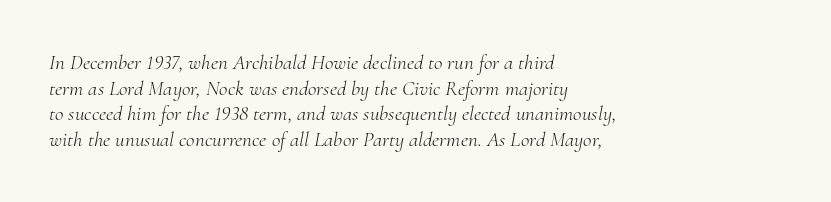
Emphasis-style slanted type is in use. How are the letters spaced? Ordinarily, with no added tracking. One-word summary of the alignment: left. The weight tops out at a normal text grade. This rendering features lettering with no underline.
